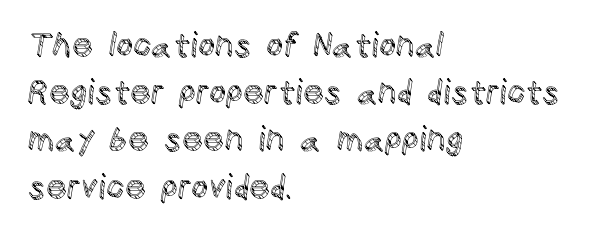
The image shows 33 px text type; set left-aligned, normal line spacing (1.43x), normal letter spacing, not underlined; a large x-height.
